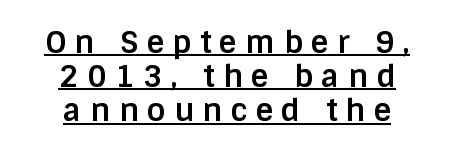
Q: Is the text bold? A: Yes.
Q: Is the text italic (slanted)? A: No, it is upright.
Q: Is the typeface a serif or a sans-serif typeface? A: Sans-serif.
Q: Is the text underlined? A: Yes.
Q: How is the paragraph aligned? A: Centered.
Q: Is the spacing between letters normal or unusually wide? A: Unusually wide.
Q: Is the spacing between lines tight, normal or loose? A: Tight.
Q: Width (condensed, normal, or wide)? A: Normal.
Q: Stroke contrast? A: Low.
Q: x-height? A: Large.
Q: Monospaced? A: No.
